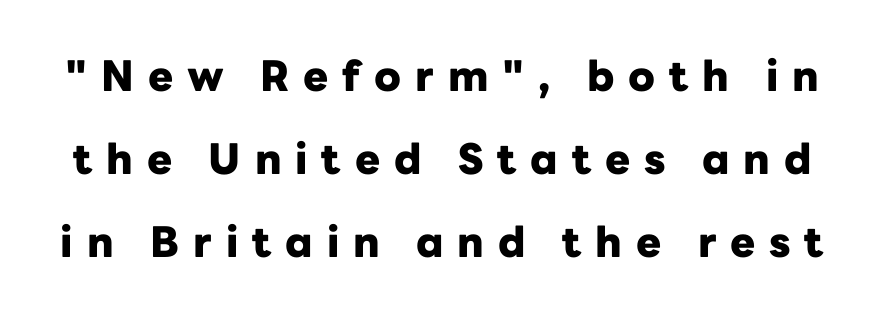
The image shows 42 px heavy sans-serif type, upright; set loose line spacing (1.98x), unusually wide letter spacing (+0.33 em), not underlined; low stroke contrast and a medium x-height.
